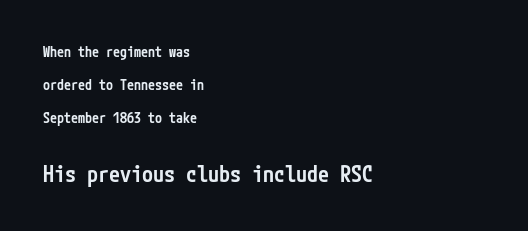
The lines are quadded left. Characters remain perfectly vertical along every line. Stroke thickness is moderately raised; the sample reads as semibold. This sample trades compactness for vertical openness between lines.
